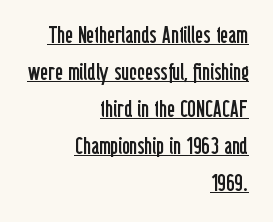
Caption: multi-line text, flush right, ragged left. This is roman type, the default non-slanted kind. The string is rendered with underlining switched on. Evenly set lines give the paragraph a standard silhouette.
